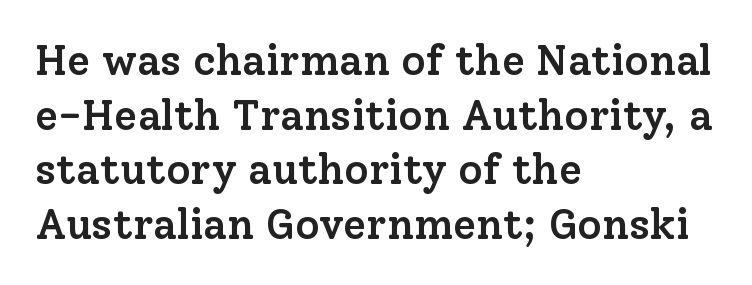
{"serif": "yes", "italic": "no", "bold": "semi", "weight": "semibold", "width": "normal", "stroke_contrast": "low", "x_height": "medium", "monospaced": "no", "underline": "no", "align": "left", "line_spacing": "normal", "line_spacing_ratio": 1.3, "letter_spacing": "normal", "letter_spacing_em": 0.0, "glyph_px": 42}
